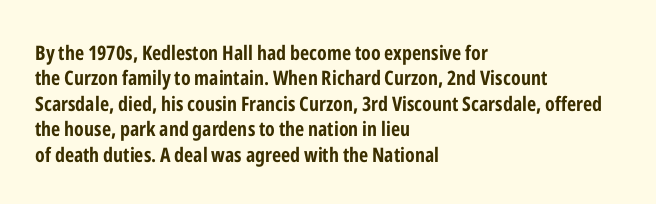
Q: Is the text bold? A: Yes.
Q: Is the text italic (slanted)? A: No, it is upright.
Q: Is the text underlined? A: No.
Q: How is the paragraph aligned? A: Left-aligned.
Q: Is the spacing between letters normal or unusually wide? A: Normal.
Q: Is the spacing between lines tight, normal or loose? A: Normal.
